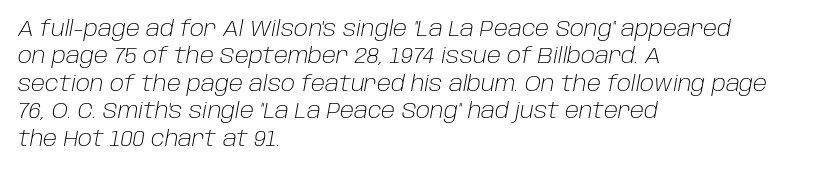
These glyphs show unthickened strokes, regular width or finer. Tracking here is standard; glyphs follow each other at the usual distance. Rendered with sloped, italic letterforms. A student would call this left alignment; a typographer would say flush left, rag right.
